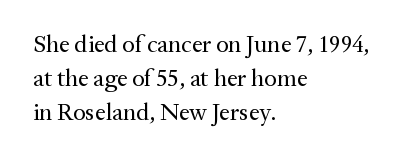
{"italic": "no", "bold": "no", "underline": "no", "align": "left", "line_spacing": "normal", "line_spacing_ratio": 1.42, "letter_spacing": "normal", "letter_spacing_em": 0.0, "glyph_px": 24}
